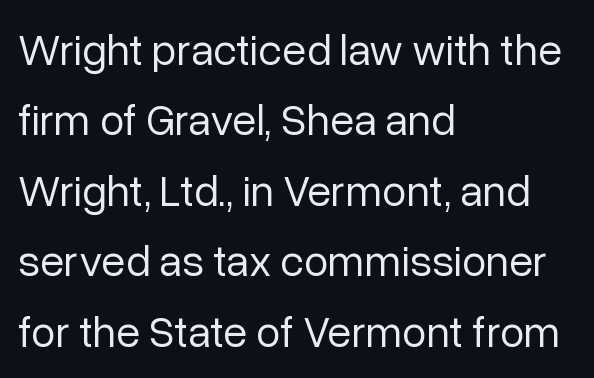
{"serif": "no", "italic": "no", "bold": "no", "weight": "regular", "width": "normal", "stroke_contrast": "low", "x_height": "medium", "monospaced": "no", "underline": "no", "align": "left", "line_spacing": "normal", "line_spacing_ratio": 1.6, "letter_spacing": "normal", "letter_spacing_em": 0.0, "glyph_px": 44}
